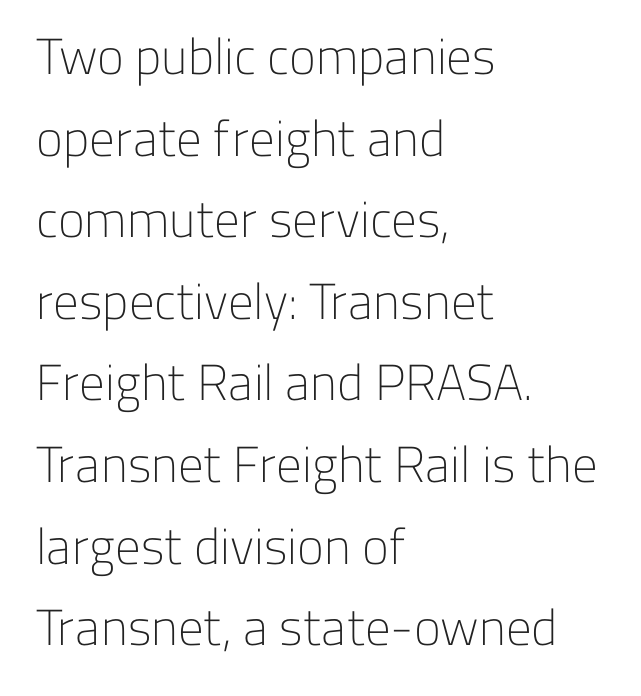
{"serif": "no", "italic": "no", "bold": "no", "weight": "light", "width": "normal", "stroke_contrast": "low", "x_height": "medium", "monospaced": "no", "underline": "no", "align": "left", "line_spacing": "normal", "line_spacing_ratio": 1.6, "letter_spacing": "normal", "letter_spacing_em": 0.0, "glyph_px": 51}
